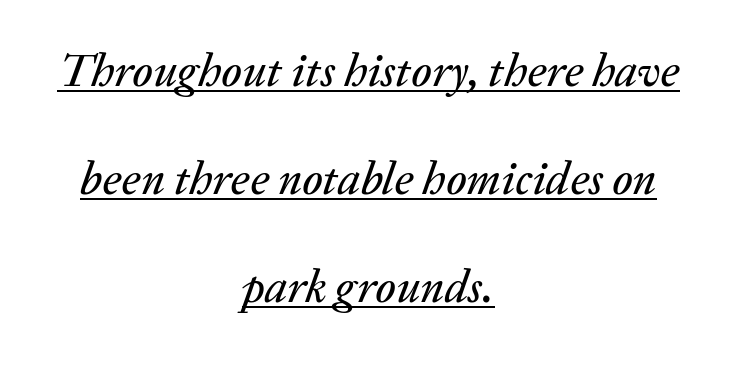
The image shows 46 px text type, italic (leaning right); set centered, loose line spacing (2.35x), normal letter spacing, underlined; low stroke contrast and a medium x-height.
